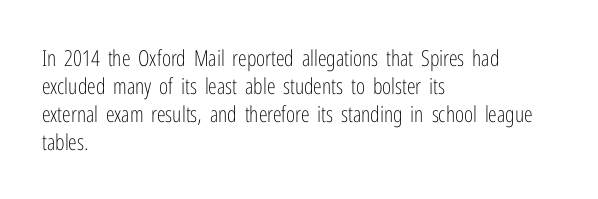
{"italic": "no", "bold": "no", "underline": "no", "align": "left", "line_spacing": "normal", "line_spacing_ratio": 1.27, "letter_spacing": "normal", "letter_spacing_em": 0.0, "glyph_px": 22}
